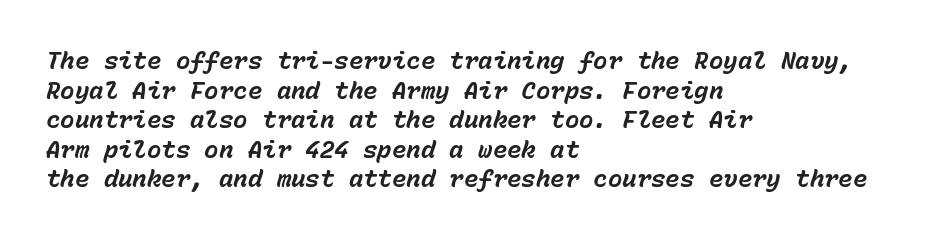
What weight is shown? A full bold with thick strokes. Compared with typical body copy, the letter spacing here is the same. The specimen omits any rule beneath the text block's lines. Looking at the ascenders, they clearly lean. Which margin do the lines hug? The left one — the right edge is uneven.
